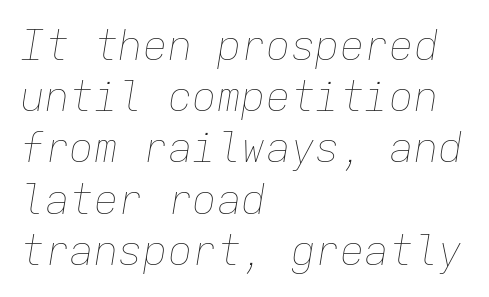
{"italic": "yes", "lean": "right", "slant_degrees": 9, "bold": "no", "weight": "thin", "width": "normal", "stroke_contrast": "low", "x_height": "medium", "monospaced": "yes", "underline": "no", "align": "left", "line_spacing": "normal", "line_spacing_ratio": 1.25, "letter_spacing": "normal", "letter_spacing_em": 0.0, "glyph_px": 41}
